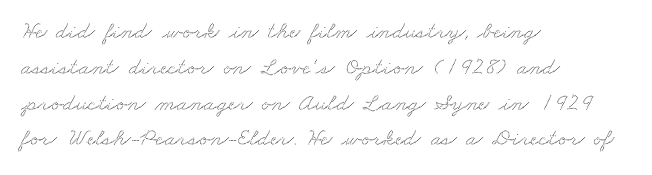
Q: Is the text underlined? A: No.
Q: How is the paragraph aligned? A: Left-aligned.
Q: Is the spacing between letters normal or unusually wide? A: Normal.
Q: Is the spacing between lines tight, normal or loose? A: Normal.
